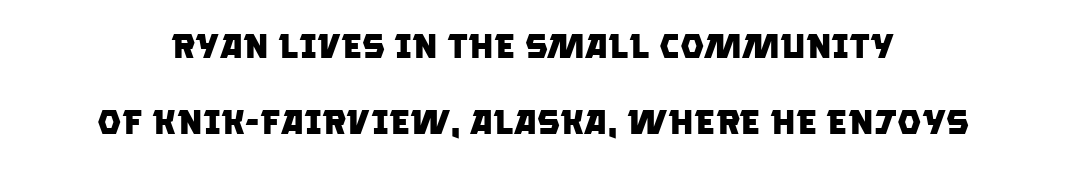
Q: Is the text bold? A: Yes.
Q: Is the typeface a serif or a sans-serif typeface? A: Sans-serif.
Q: Is the text underlined? A: No.
Q: Is the spacing between letters normal or unusually wide? A: Normal.
Q: Is the spacing between lines tight, normal or loose? A: Loose.
Q: Width (condensed, normal, or wide)? A: Normal.
Q: Stroke contrast? A: Low.
Q: x-height? A: Large.
Q: Monospaced? A: No.
